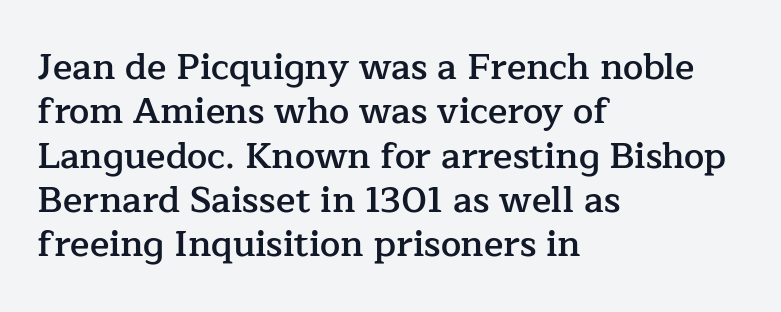
{"serif": "yes", "italic": "no", "bold": "semi", "weight": "semibold", "width": "normal", "stroke_contrast": "low", "x_height": "medium", "monospaced": "no", "underline": "no", "align": "left", "line_spacing_ratio": 1.23, "letter_spacing": "normal", "letter_spacing_em": 0.0, "glyph_px": 36}
